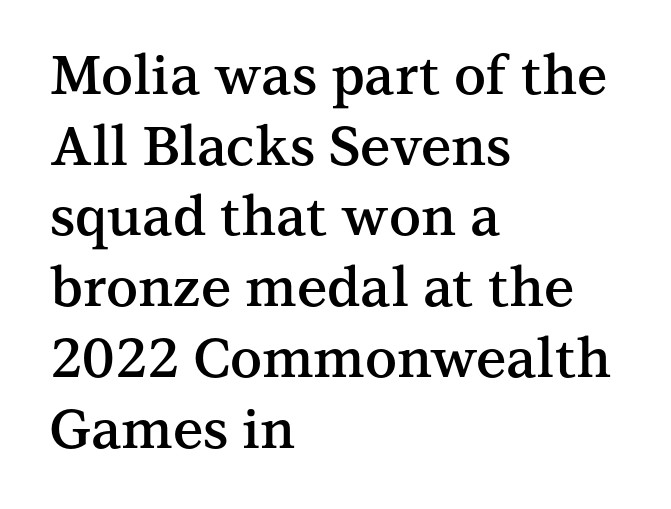
This rendering features lettering with no underline. In terms of letterspacing, this is plain default setting. You can tell from the footed stems that serif type was used. Vertical spacing — default.
